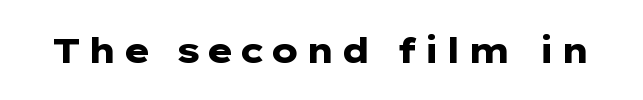
{"serif": "no", "italic": "no", "bold": "yes", "weight": "heavy", "width": "wide", "stroke_contrast": "low", "x_height": "medium", "monospaced": "no", "underline": "no", "glyph_px": 35}
